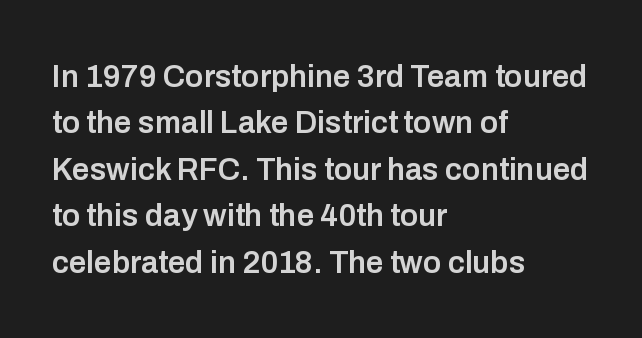
Here the designer chose a conventional face with non-uniform glyph widths. The passage is arranged the way most books set body copy — flush left. Nobody drew a line under any word here. A roman cut, with each character standing at attention.
